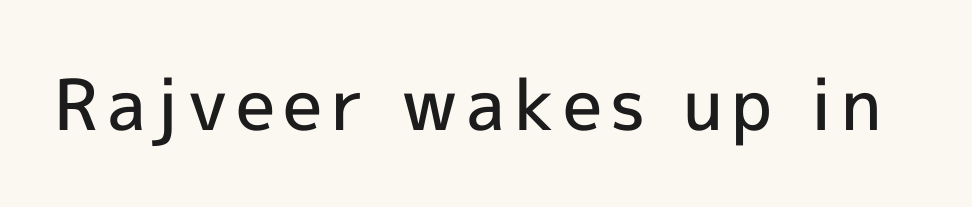
Q: Is the text bold? A: Semi-bold.
Q: Is the text italic (slanted)? A: No, it is upright.
Q: Is the typeface a serif or a sans-serif typeface? A: Sans-serif.
Q: Is the text underlined? A: No.
Q: Width (condensed, normal, or wide)? A: Normal.
Q: x-height? A: Medium.
Q: Monospaced? A: No.
